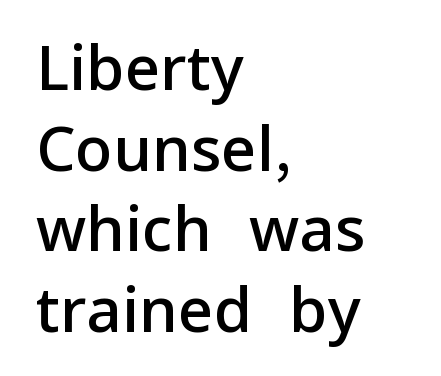
The image shows 62 px semibold sans-serif type, upright; set left-aligned, normal line spacing (1.3x), normal letter spacing, not underlined; low stroke contrast and a medium x-height.
